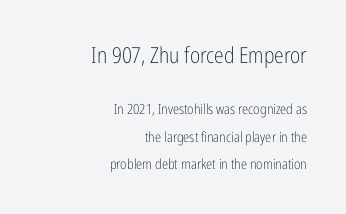
The image shows 22 px text type, upright; set right-aligned, loose line spacing (1.95x), normal letter spacing, not underlined; the first (top) block is 1.57x larger.
